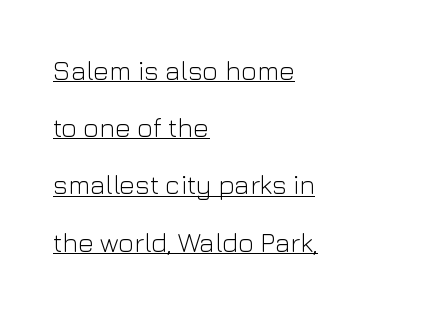
Q: Is the text bold? A: No.
Q: Is the text italic (slanted)? A: No, it is upright.
Q: Is the text underlined? A: Yes.
Q: How is the paragraph aligned? A: Left-aligned.
Q: Is the spacing between letters normal or unusually wide? A: Normal.
Q: Is the spacing between lines tight, normal or loose? A: Loose.
